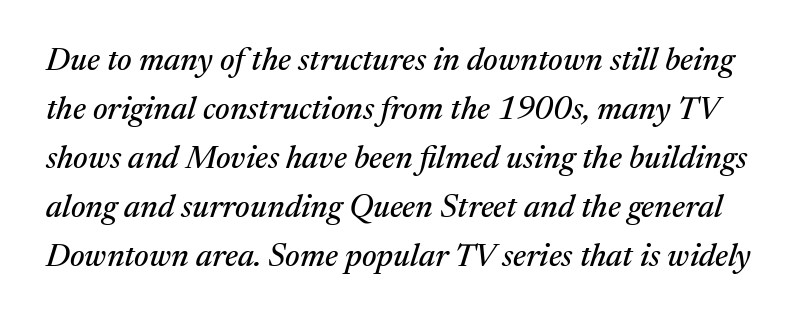
The image shows 32 px serif type, italic (leaning right); set normal line spacing (1.53x), normal letter spacing, not underlined; medium stroke contrast and a medium x-height.
